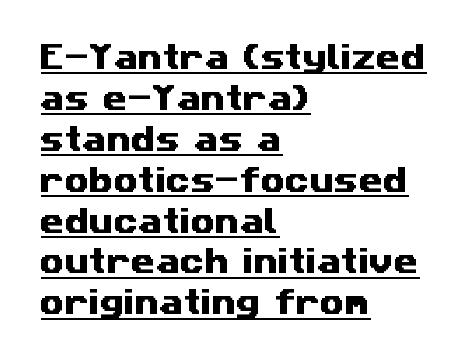
How are the letters spaced? Ordinarily, with no added tracking. Think of a printed novel: that variable character pitch is what you see here. One-word summary of the alignment: left. Leading: standard.
